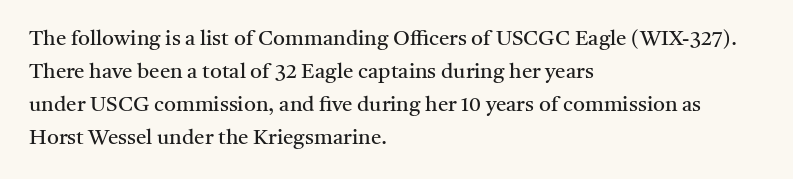
{"italic": "no", "bold": "no", "underline": "no", "align": "left", "line_spacing": "normal", "line_spacing_ratio": 1.57, "letter_spacing": "normal", "letter_spacing_em": 0.0, "glyph_px": 21}
